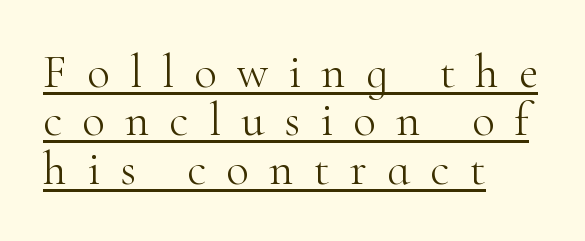
The image shows 47 px light serif type, upright; set left-aligned, tight line spacing (1.03x), unusually wide letter spacing (+0.43 em), underlined; high stroke contrast and a small x-height.
